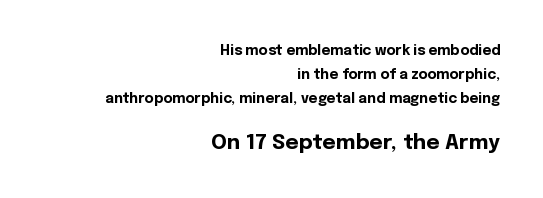
{"italic": "no", "bold": "yes", "underline": "no", "align": "right", "line_spacing_ratio": 1.72, "letter_spacing": "normal", "letter_spacing_em": 0.0, "larger_block": "second", "size_ratio": 1.5, "glyph_px": 21}
